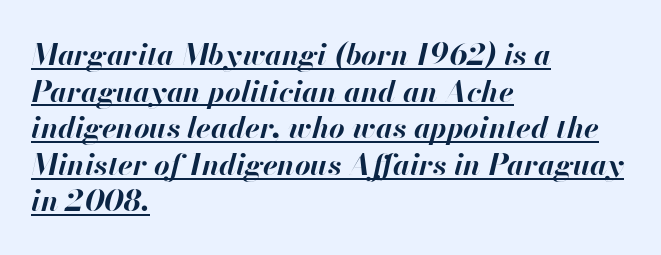
The image shows 30 px bold type, italic (leaning right); set left-aligned, line spacing 1.22x, normal letter spacing, underlined; high stroke contrast and a small x-height.
